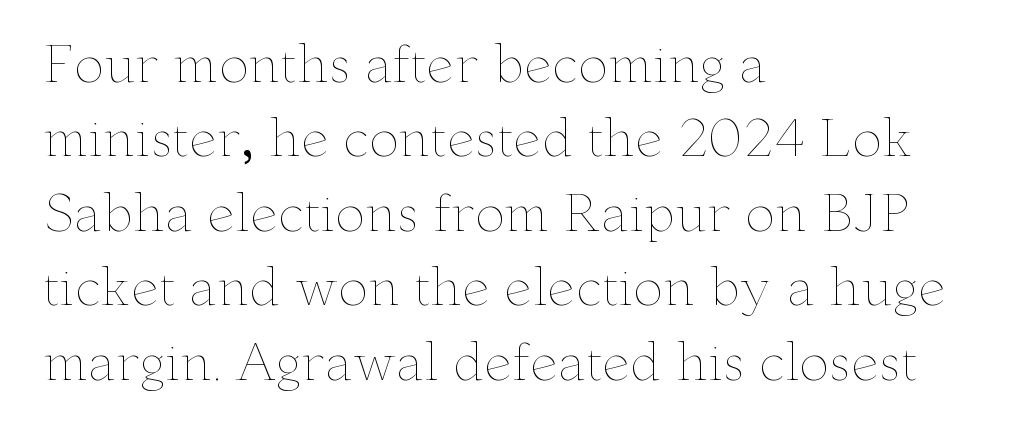
Honestly, the row spacing looks completely unremarkable. Is the type heavy? It reads as light-to-regular instead. Underline: absent. These lines are rendered in a variable-pitch font. The type is set solid horizontally, with unmodified tracking.
